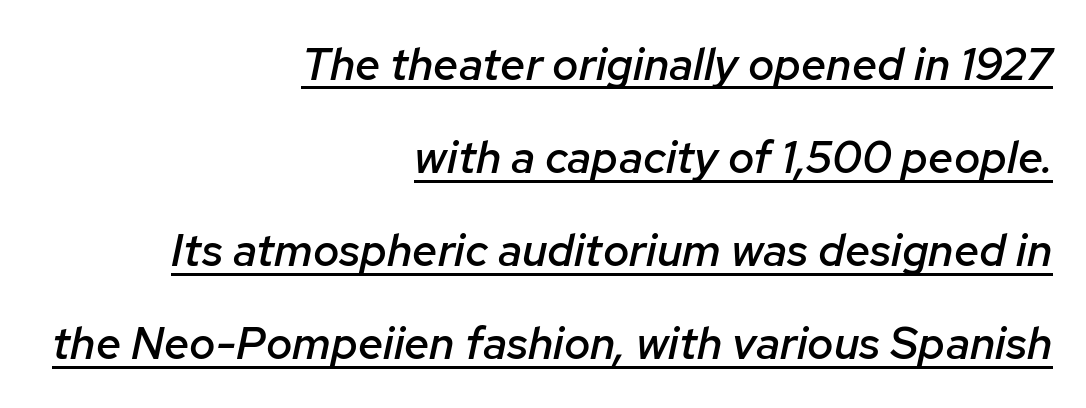
The image shows 45 px semibold type, italic (leaning right); set right-aligned, loose line spacing (2.07x), normal letter spacing, underlined; low stroke contrast and a medium x-height.
